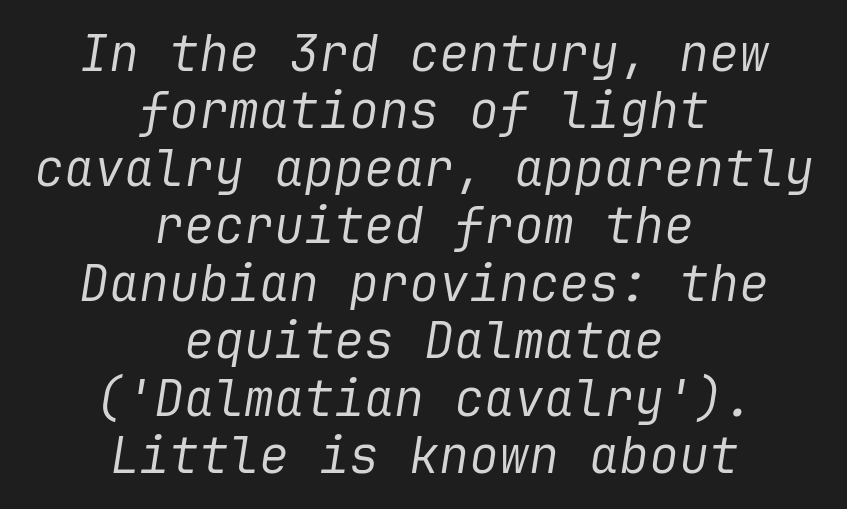
The image shows 50 px regular-weight type, italic (leaning right); set centered, tight line spacing (1.15x), normal letter spacing, not underlined; low stroke contrast and a medium x-height.
